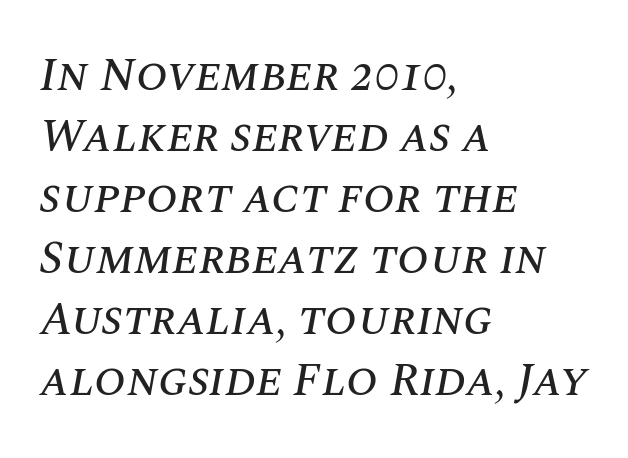
The image shows 47 px text type, italic (leaning right); set left-aligned, normal line spacing (1.3x), normal letter spacing, not underlined; medium stroke contrast and a large x-height.
